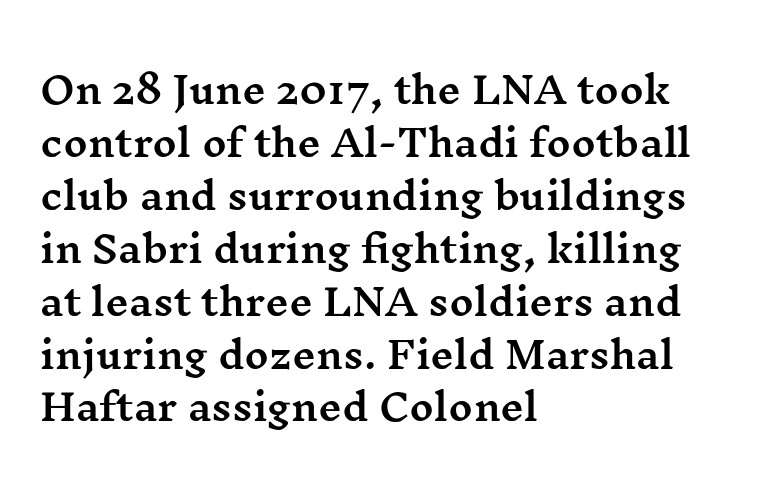
The image shows 37 px wide serif type, upright; set left-aligned, normal line spacing (1.43x), normal letter spacing, not underlined; medium stroke contrast and a medium x-height.
